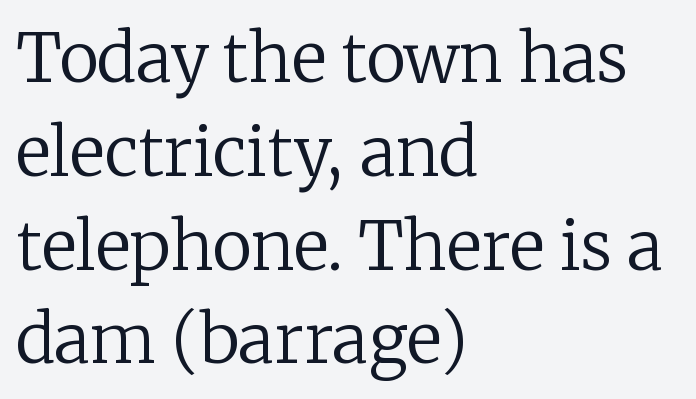
Typeset ragged right — the left edge is the straight one. The letters look calm and open, with moderate or lighter stems. Glance below the letters and you will spot only blank space. Little horizontal feet cap the strokes, marking this as serif type.
